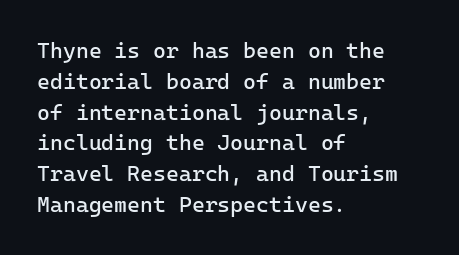
{"italic": "no", "bold": "no", "underline": "no", "align": "left", "line_spacing": "normal", "line_spacing_ratio": 1.4, "letter_spacing": "normal", "letter_spacing_em": 0.0, "glyph_px": 22}
